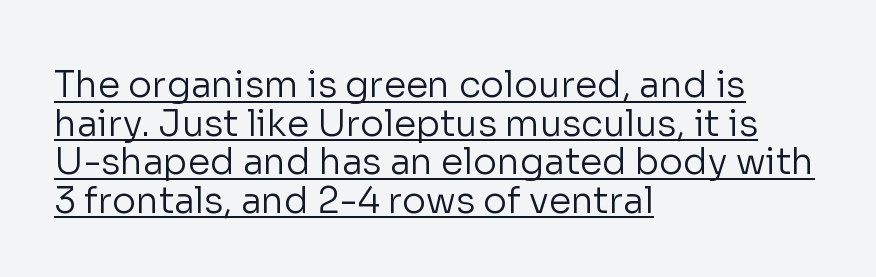
Q: Is the text bold? A: No.
Q: Is the text italic (slanted)? A: No, it is upright.
Q: Is the typeface a serif or a sans-serif typeface? A: Sans-serif.
Q: Is the text underlined? A: Yes.
Q: How is the paragraph aligned? A: Left-aligned.
Q: Is the spacing between letters normal or unusually wide? A: Normal.
Q: Is the spacing between lines tight, normal or loose? A: Tight.
Q: Width (condensed, normal, or wide)? A: Normal.
Q: Stroke contrast? A: Low.
Q: x-height? A: Medium.
Q: Monospaced? A: No.
